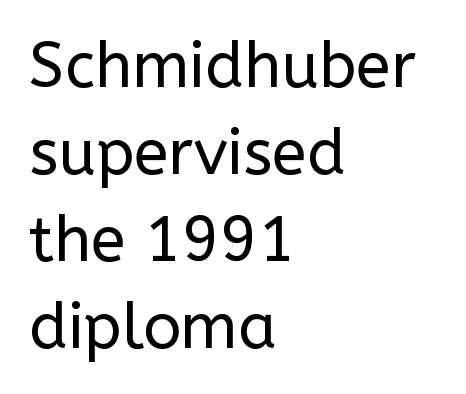
The image shows 63 px regular-weight sans-serif type, upright; set left-aligned, normal line spacing (1.38x), normal letter spacing, not underlined; low stroke contrast and a medium x-height.
